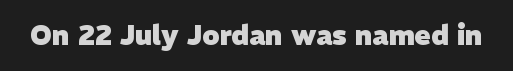
{"bold": "yes", "underline": "no", "letter_spacing": "normal", "letter_spacing_em": 0.0, "glyph_px": 27}
